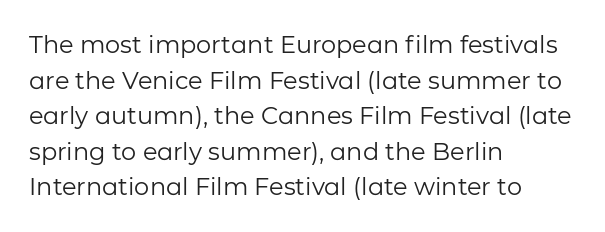
The image shows 24 px text type, upright; set left-aligned, normal line spacing (1.48x), normal letter spacing, not underlined.
